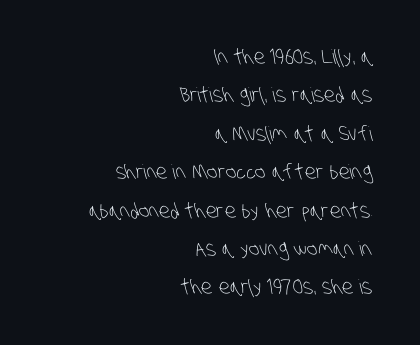
Q: Is the text bold? A: No.
Q: Is the text underlined? A: No.
Q: How is the paragraph aligned? A: Right-aligned.
Q: Is the spacing between letters normal or unusually wide? A: Normal.
Q: Is the spacing between lines tight, normal or loose? A: Loose.
